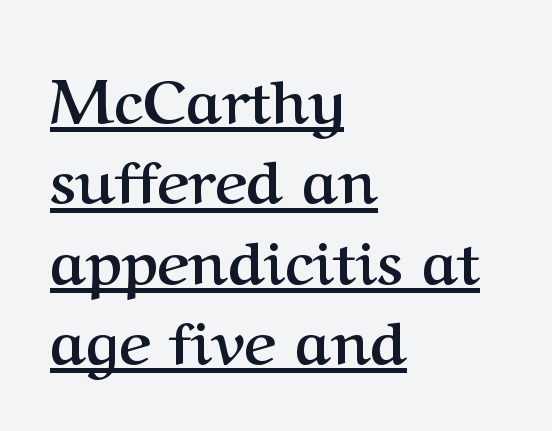
Left-aligned paragraph, ragged on the right. Line spacing here is normal. Posture: vertical. Short note: letters normally spaced.
